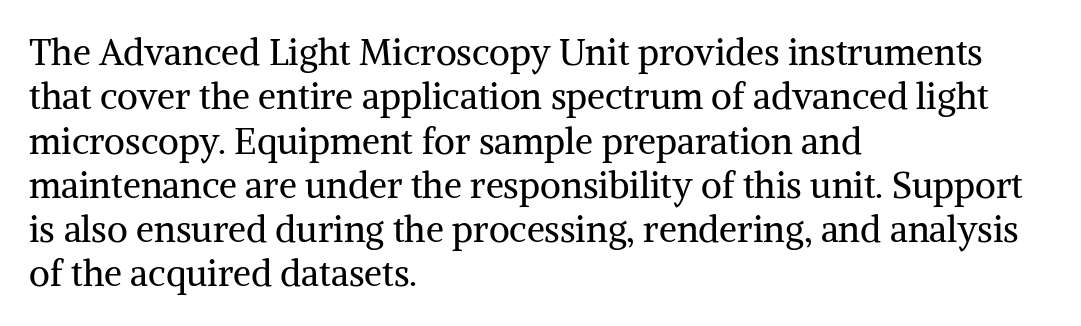
The image shows 36 px regular-weight serif type, upright; set left-aligned, line spacing 1.23x, normal letter spacing, not underlined; medium stroke contrast and a medium x-height.
